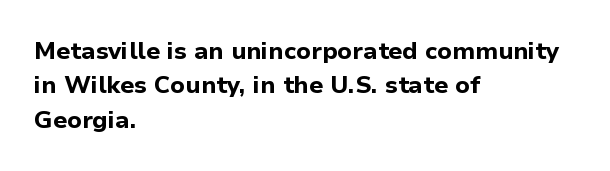
The image shows 24 px bold type, upright; set left-aligned, normal line spacing (1.43x), normal letter spacing, not underlined.
